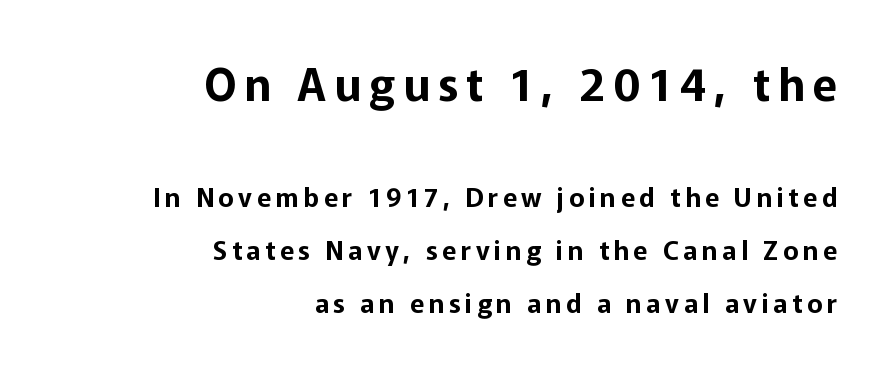
The image shows 45 px sans-serif type, upright; set right-aligned, loose line spacing (2.04x), not underlined; the first (top) block is 1.73x larger; low stroke contrast and a medium x-height.
